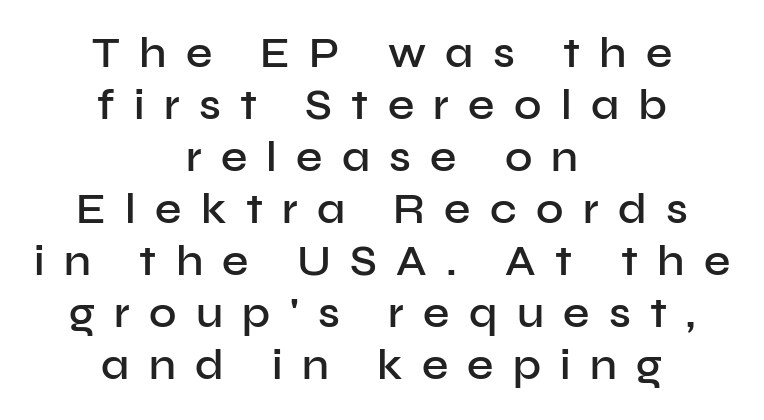
The image shows 42 px semibold sans-serif type, upright; set centered, line spacing 1.24x, unusually wide letter spacing (+0.46 em), not underlined; low stroke contrast and a medium x-height.
